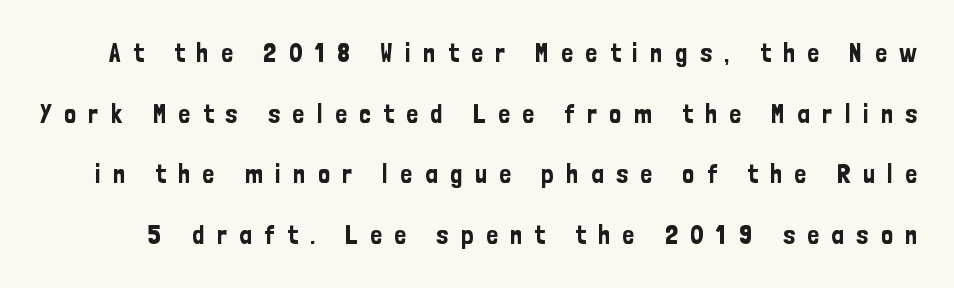
{"italic": "no", "underline": "no", "line_spacing": "loose", "line_spacing_ratio": 2.33, "letter_spacing": "wide", "letter_spacing_em": 0.49, "glyph_px": 26}
